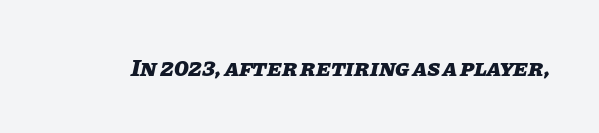
{"italic": "yes", "lean": "right", "slant_degrees": 11, "bold": "yes", "underline": "no", "letter_spacing": "normal", "letter_spacing_em": 0.0, "glyph_px": 24}
